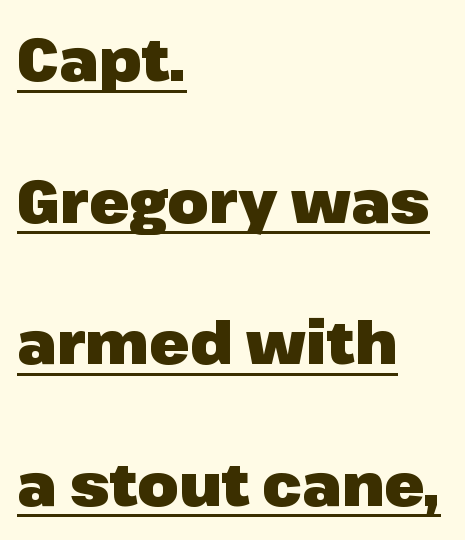
The image shows 59 px heavy sans-serif type, upright; set left-aligned, loose line spacing (2.4x), normal letter spacing, underlined; low stroke contrast and a medium x-height.
